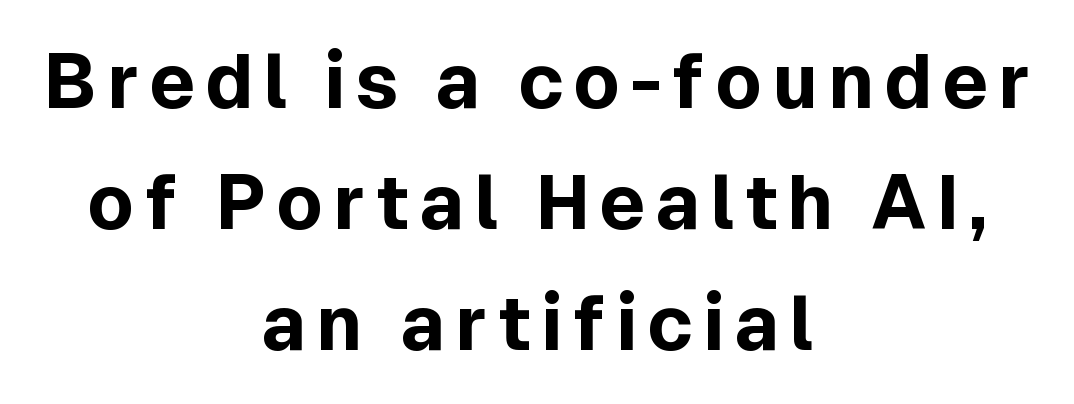
The typography opts for an upright posture over an oblique one. You could not count columns in this text — the font is proportionally spaced. Beneath every word, the page is bare. One glance says typical: line gaps are just what's usual.
